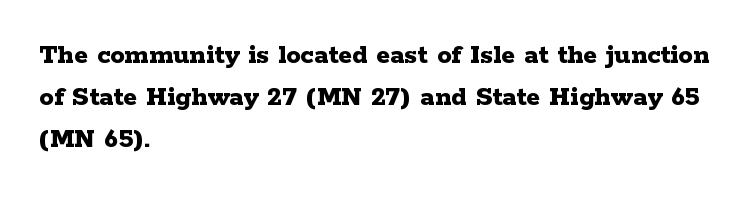
Q: Is the text bold? A: Yes.
Q: Is the text italic (slanted)? A: No, it is upright.
Q: Is the typeface a serif or a sans-serif typeface? A: Serif.
Q: Is the text underlined? A: No.
Q: How is the paragraph aligned? A: Left-aligned.
Q: Is the spacing between letters normal or unusually wide? A: Normal.
Q: Is the spacing between lines tight, normal or loose? A: Normal.
Q: Width (condensed, normal, or wide)? A: Wide.
Q: Stroke contrast? A: Low.
Q: x-height? A: Medium.
Q: Monospaced? A: No.
